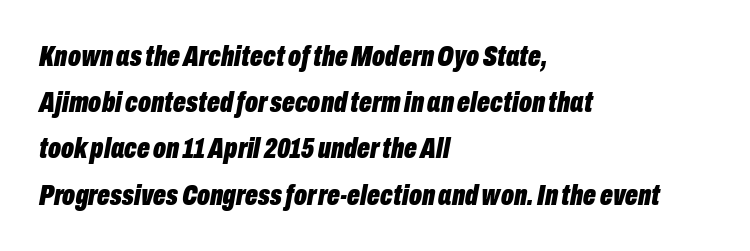
{"italic": "yes", "lean": "right", "slant_degrees": 10, "bold": "yes", "weight": "bold", "width": "condensed", "stroke_contrast": "low", "x_height": "medium", "monospaced": "no", "underline": "no", "align": "left", "line_spacing": "normal", "line_spacing_ratio": 1.54, "letter_spacing": "normal", "letter_spacing_em": 0.0, "glyph_px": 30}
